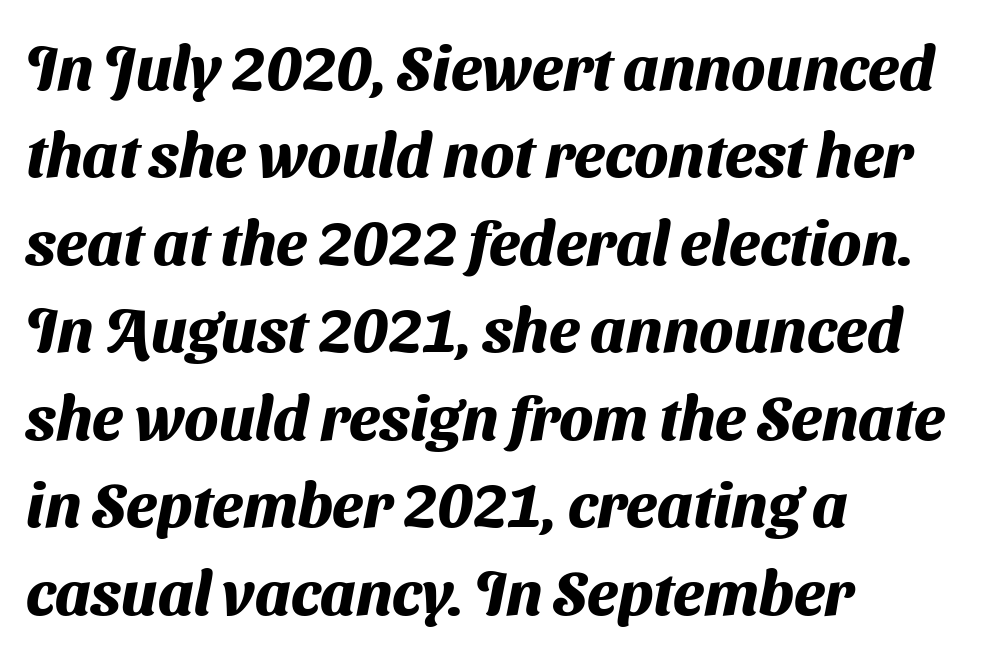
The image shows 62 px heavy sans-serif type; set left-aligned, normal line spacing (1.41x), normal letter spacing, not underlined; medium stroke contrast and a medium x-height.
